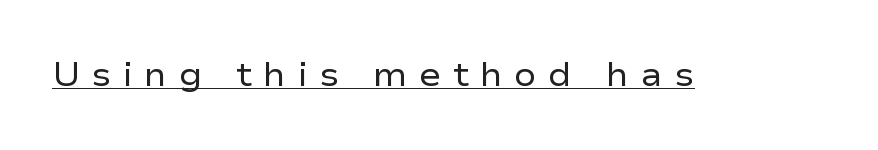
Loose tracking; the words dissolve into strings of separated letters. Do the letters lean? They stand straight. No chunkiness to these letters — they're not bold. Type style note: lacks serifs.
